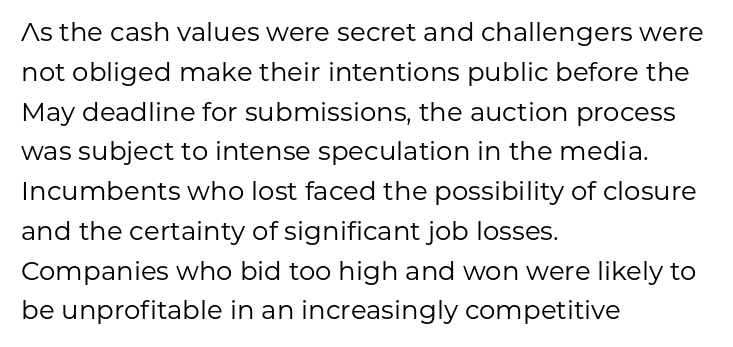
Nobody touched the tracking dial on this one. Line starts are locked; line ends wander. The block of text has a typical density, with ordinary space between rows. The glyphs are unaccompanied by any horizontal stroke below them. Notice how the stems are strictly vertical — no italics here. These glyphs show unthickened strokes, regular width or finer.
